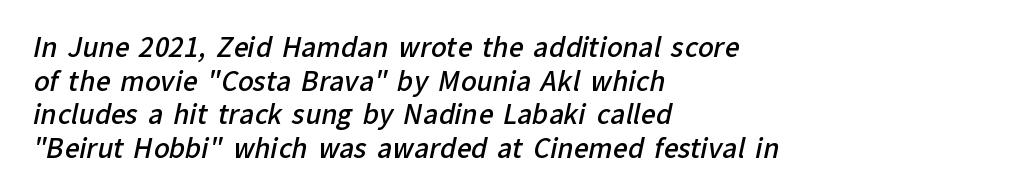
{"bold": "semi", "underline": "no", "align": "left", "line_spacing": "normal", "line_spacing_ratio": 1.29, "letter_spacing": "normal", "letter_spacing_em": 0.0, "glyph_px": 26}
